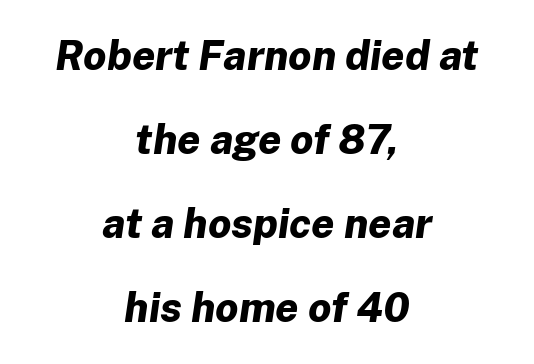
Q: Is the text bold? A: Yes.
Q: Is the text italic (slanted)? A: Yes, it leans right by about 8 degrees.
Q: Is the text underlined? A: No.
Q: How is the paragraph aligned? A: Centered.
Q: Is the spacing between letters normal or unusually wide? A: Normal.
Q: Is the spacing between lines tight, normal or loose? A: Loose.
Q: Width (condensed, normal, or wide)? A: Normal.
Q: Stroke contrast? A: Low.
Q: x-height? A: Medium.
Q: Monospaced? A: No.
